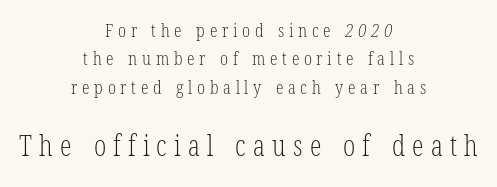
The image shows 29 px light, condensed serif type; set centered, normal line spacing (1.5x), unusually wide letter spacing (+0.25 em), not underlined; the second (bottom) block is 1.53x larger; low stroke contrast and a medium x-height.
